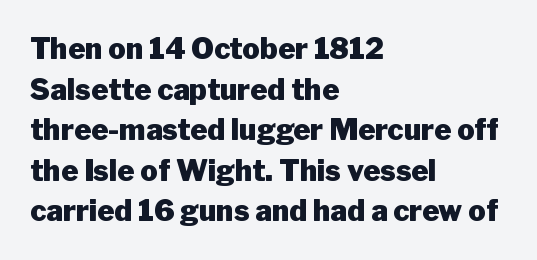
Q: Is the text bold? A: Yes.
Q: Is the text italic (slanted)? A: No, it is upright.
Q: Is the typeface a serif or a sans-serif typeface? A: Sans-serif.
Q: Is the text underlined? A: No.
Q: How is the paragraph aligned? A: Left-aligned.
Q: Is the spacing between letters normal or unusually wide? A: Normal.
Q: Is the spacing between lines tight, normal or loose? A: Normal.
Q: Width (condensed, normal, or wide)? A: Normal.
Q: Stroke contrast? A: Low.
Q: x-height? A: Medium.
Q: Monospaced? A: No.
